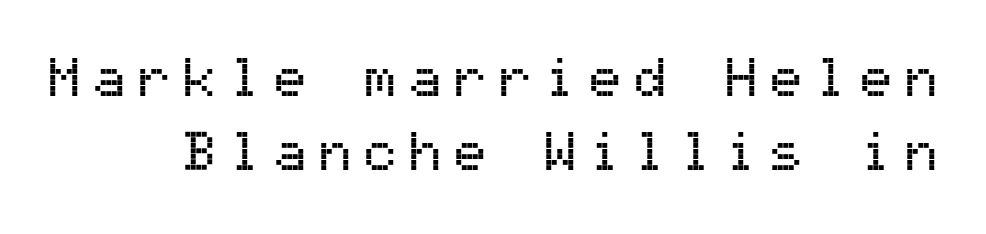
Q: Is the text italic (slanted)? A: No, it is upright.
Q: Is the typeface a serif or a sans-serif typeface? A: Sans-serif.
Q: Is the text underlined? A: No.
Q: Is the spacing between letters normal or unusually wide? A: Unusually wide.
Q: Is the spacing between lines tight, normal or loose? A: Normal.
Q: Width (condensed, normal, or wide)? A: Normal.
Q: Stroke contrast? A: Medium.
Q: x-height? A: Medium.
Q: Monospaced? A: Yes.
